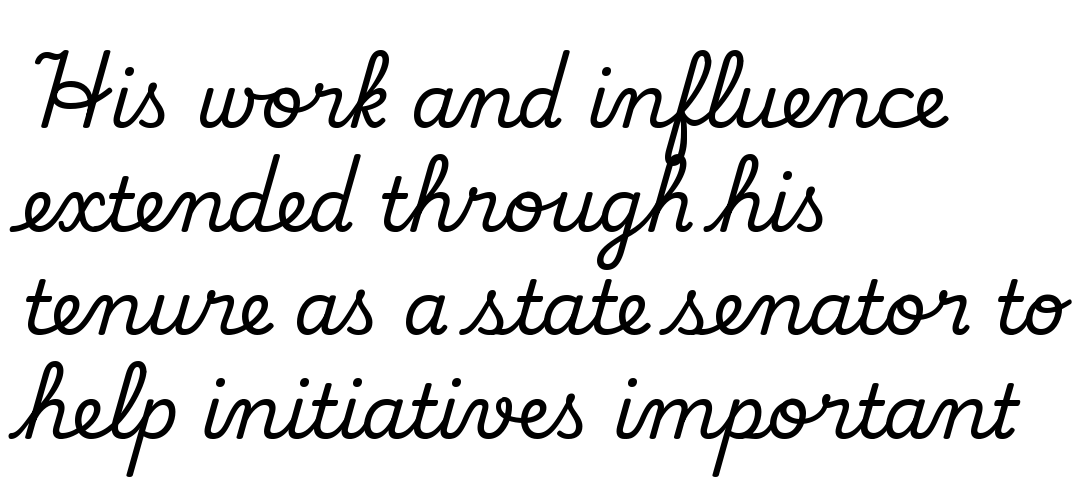
The image shows 74 px serif type; set left-aligned, normal line spacing (1.4x), normal letter spacing, not underlined; low stroke contrast and a small x-height.
